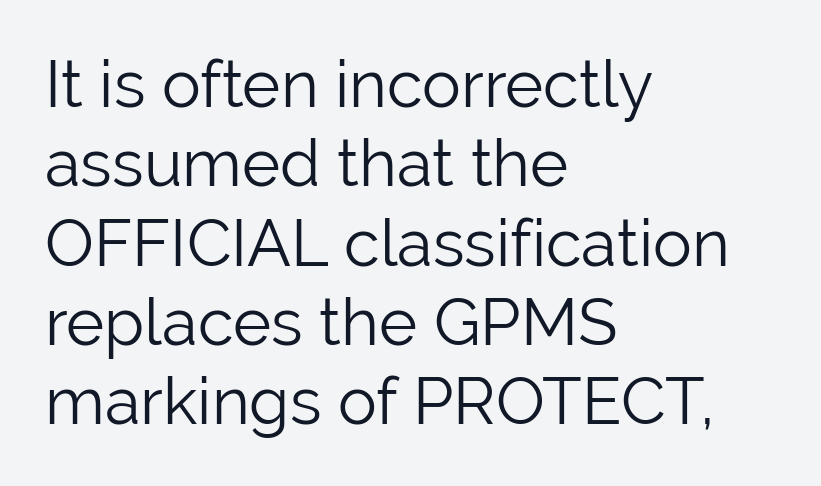
The image shows 65 px light sans-serif type, upright; set left-aligned, line spacing 1.22x, normal letter spacing, not underlined; low stroke contrast and a medium x-height.
